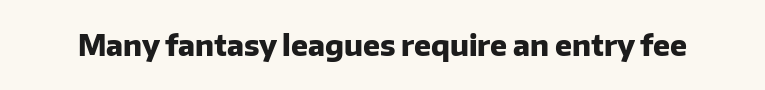
The image shows 28 px heavy sans-serif type, upright; set normal letter spacing, not underlined; low stroke contrast and a medium x-height.
